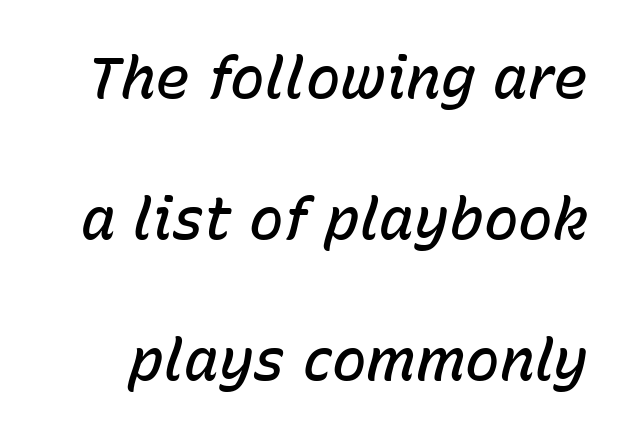
Nobody touched the tracking dial on this one. Bare-footed words on every line. Every character sits at an angle, as italics do. Is the type bold? Partly — it's a semibold, heavier than regular but not fully bold. Looks like regular typesetting: each glyph gets only the width it needs. The space between consecutive lines is lavish.
